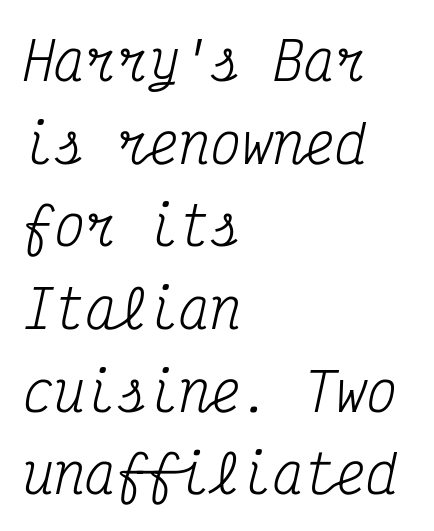
Q: Is the text bold? A: No.
Q: Is the text italic (slanted)? A: Yes, it leans right by about 12 degrees.
Q: Is the typeface a serif or a sans-serif typeface? A: Serif.
Q: Is the text underlined? A: No.
Q: How is the paragraph aligned? A: Left-aligned.
Q: Is the spacing between letters normal or unusually wide? A: Normal.
Q: Is the spacing between lines tight, normal or loose? A: Normal.
Q: Width (condensed, normal, or wide)? A: Condensed.
Q: Stroke contrast? A: Medium.
Q: x-height? A: Medium.
Q: Monospaced? A: Yes.
